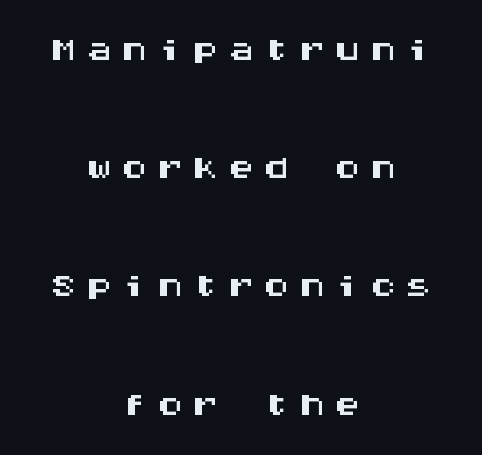
You could count columns in this text — the font is strictly monospaced. Type without underlining. This block would shrink considerably if given ordinary leading; it's expanded now. The designer went with a sans here, leaving each stem footless. A typesetter would mark this as roman, not italic.
